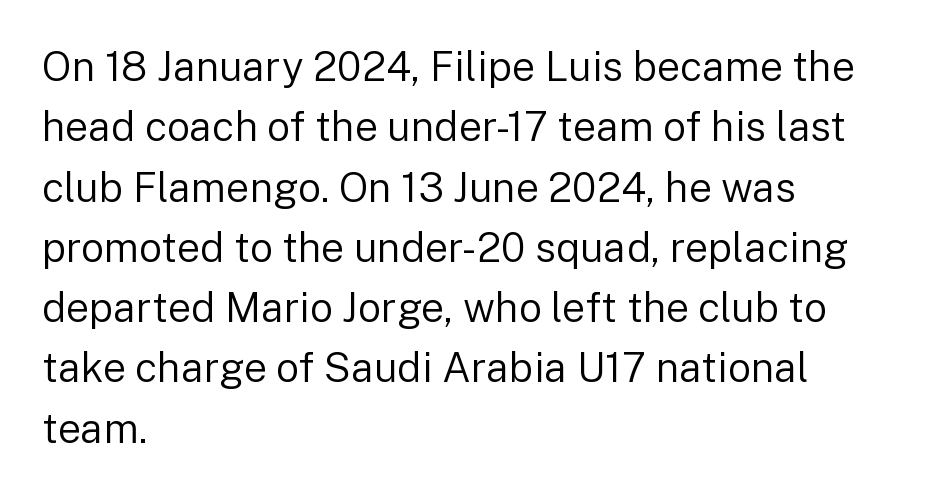
Vertical strokes here are truly vertical. Decoration check: the copy has no underline. The line-height multiplier appears to be the usual default. Each word holds together tightly as a unit, with standard inter-letter gaps.
